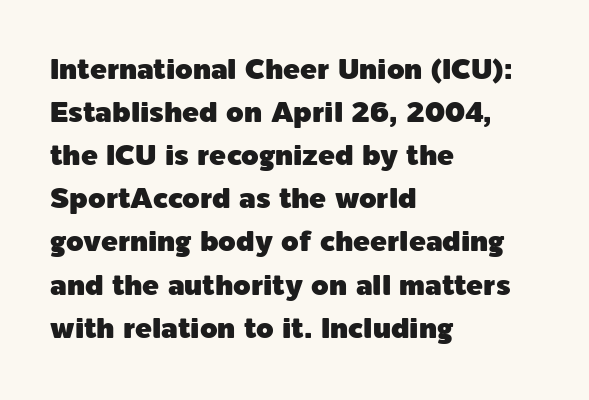
The image shows 28 px sans-serif type, upright; set left-aligned, normal line spacing (1.54x), normal letter spacing, not underlined; a medium x-height.
